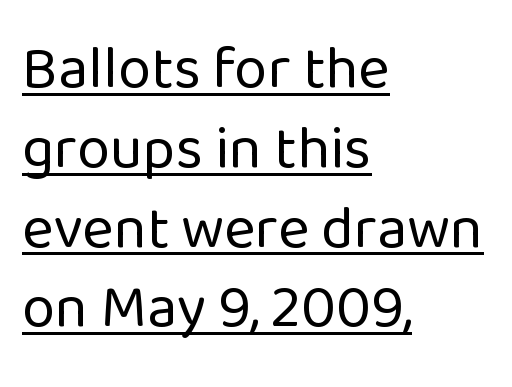
The rendered words wear a rule along their underside. Look at the bottom of the vertical strokes: they stop flat, with no serifs. The horizontal fit of the characters is conventional and even. Heaviness? Minimal to ordinary, like unemphasized prose. Quick note: not italic, upright. Alignment: flush left.
